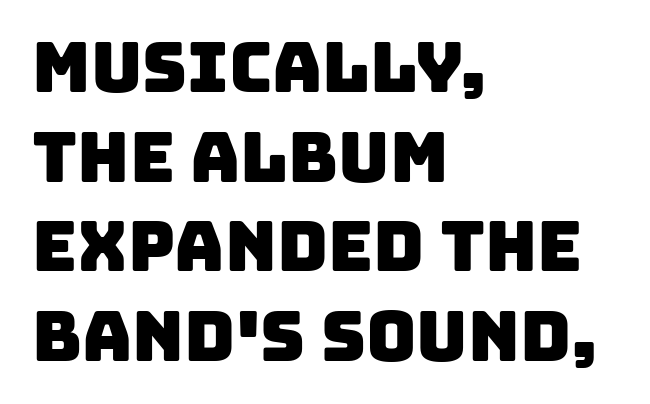
This sample keeps an unexceptional amount of space between lines. The designer went with a sans here, leaving each stem footless. The rendering uses natural spacing where letterforms have individual widths. Nobody touched the tracking dial on this one.
